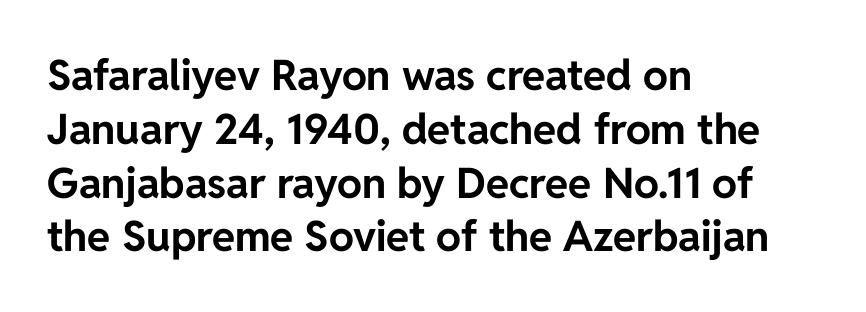
The image shows 42 px bold sans-serif type, upright; set left-aligned, normal line spacing (1.28x), normal letter spacing, not underlined; low stroke contrast and a medium x-height.
